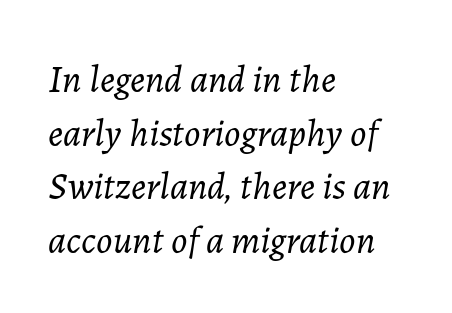
{"italic": "yes", "lean": "right", "slant_degrees": 7, "bold": "no", "weight": "light", "width": "normal", "stroke_contrast": "low", "x_height": "medium", "monospaced": "no", "underline": "no", "align": "left", "line_spacing": "normal", "line_spacing_ratio": 1.41, "letter_spacing": "normal", "letter_spacing_em": 0.0, "glyph_px": 38}
